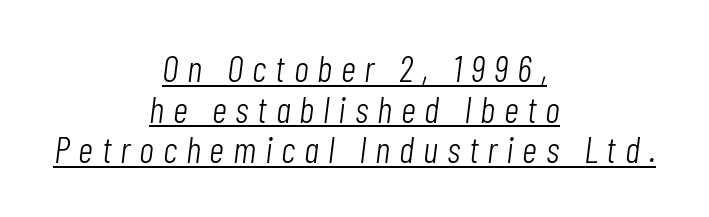
{"italic": "yes", "lean": "right", "slant_degrees": 7, "bold": "no", "weight": "light", "width": "condensed", "stroke_contrast": "low", "x_height": "medium", "monospaced": "no", "underline": "yes", "align": "center", "line_spacing": "tight", "line_spacing_ratio": 1.1, "letter_spacing": "wide", "letter_spacing_em": 0.24, "glyph_px": 37}
